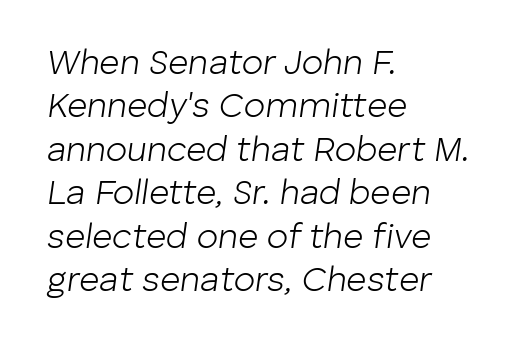
Reading down the block, your eye returns to a fixed left position each line. Posture: slanted. Weight: not bold — regular or lighter. Each letter keeps its own natural width here, so spacing adapts to shape.
